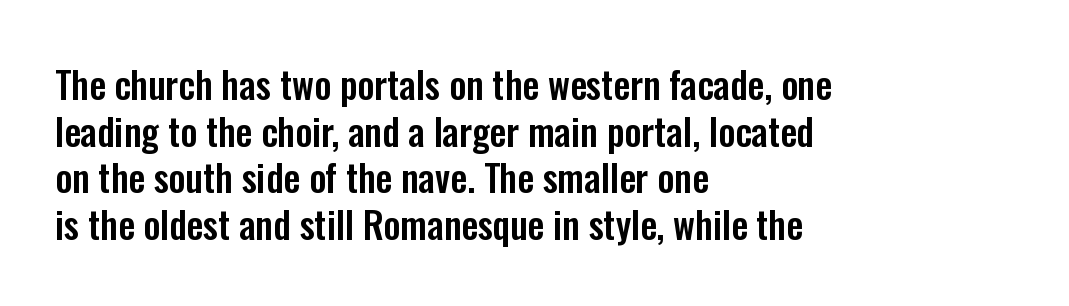
The image shows 37 px condensed sans-serif type, upright; set left-aligned, normal line spacing (1.26x), normal letter spacing, not underlined; low stroke contrast and a medium x-height.
